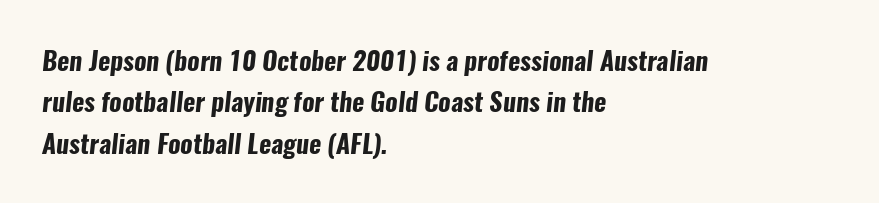
Q: Is the text bold? A: Yes.
Q: Is the text underlined? A: No.
Q: How is the paragraph aligned? A: Left-aligned.
Q: Is the spacing between letters normal or unusually wide? A: Normal.
Q: Is the spacing between lines tight, normal or loose? A: Normal.
